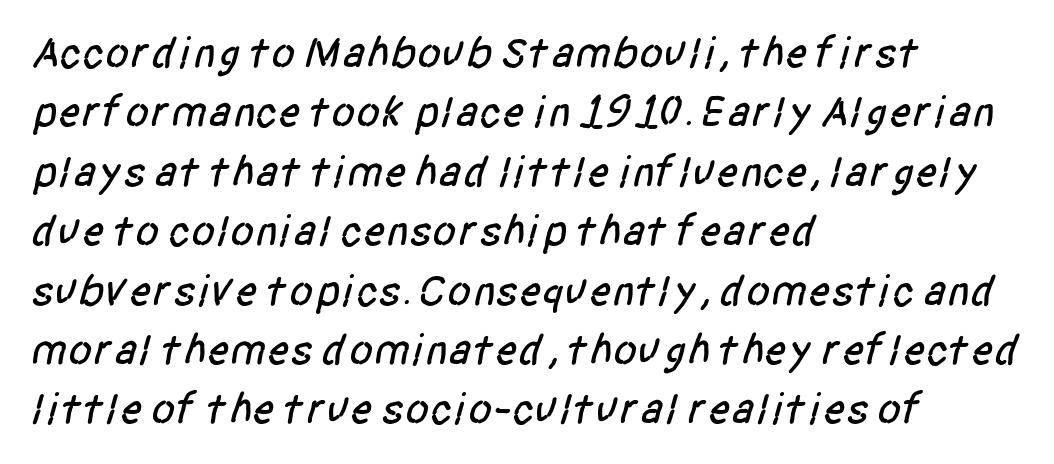
Q: Is the typeface a serif or a sans-serif typeface? A: Sans-serif.
Q: Is the text underlined? A: No.
Q: How is the paragraph aligned? A: Left-aligned.
Q: Is the spacing between letters normal or unusually wide? A: Normal.
Q: Is the spacing between lines tight, normal or loose? A: Normal.
Q: Width (condensed, normal, or wide)? A: Condensed.
Q: Stroke contrast? A: Low.
Q: x-height? A: Large.
Q: Monospaced? A: No.
